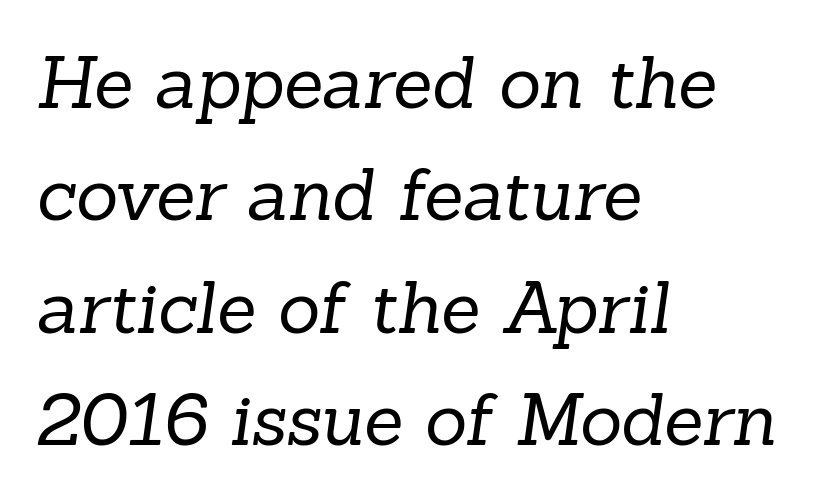
{"serif": "yes", "bold": "no", "weight": "regular", "width": "normal", "stroke_contrast": "low", "x_height": "medium", "monospaced": "no", "underline": "no", "align": "left", "line_spacing": "normal", "line_spacing_ratio": 1.56, "letter_spacing": "normal", "letter_spacing_em": 0.0, "glyph_px": 72}
